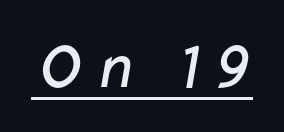
The image shows 70 px regular-weight, wide sans-serif type; set underlined; low stroke contrast and a medium x-height.
